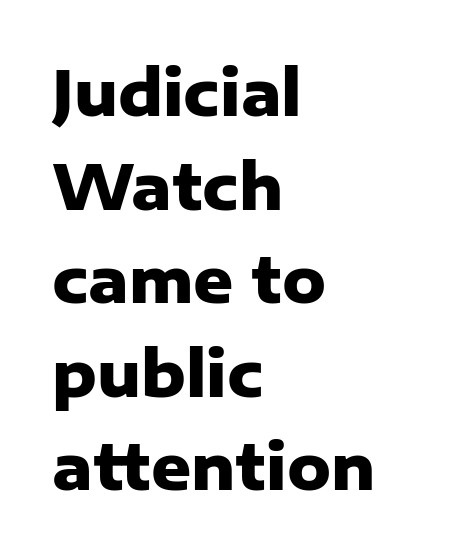
Q: Is the text bold? A: Yes.
Q: Is the text italic (slanted)? A: No, it is upright.
Q: Is the typeface a serif or a sans-serif typeface? A: Sans-serif.
Q: Is the text underlined? A: No.
Q: How is the paragraph aligned? A: Left-aligned.
Q: Is the spacing between letters normal or unusually wide? A: Normal.
Q: Is the spacing between lines tight, normal or loose? A: Normal.
Q: Width (condensed, normal, or wide)? A: Normal.
Q: Stroke contrast? A: Low.
Q: x-height? A: Medium.
Q: Monospaced? A: No.
